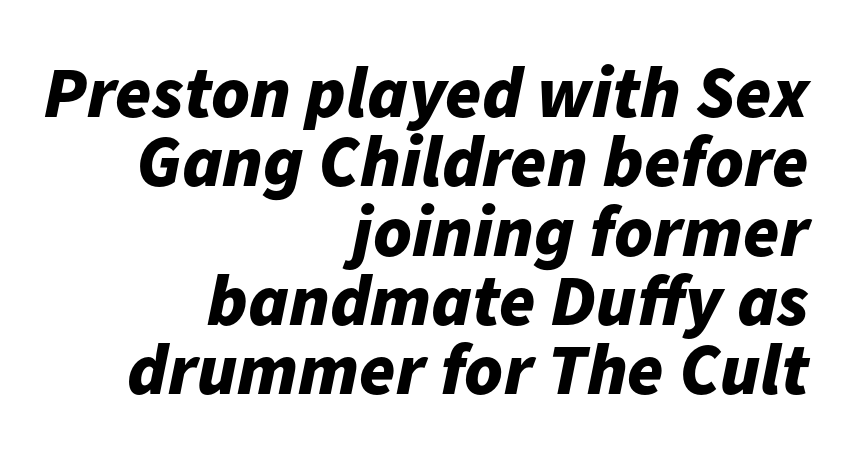
The characters look thick and weighty, a clear bold. These lines are rendered in a variable-pitch font. Visually the block forms a straight wall on the right and a jagged coastline on the left. The vertical gap from one line to the next is small.
